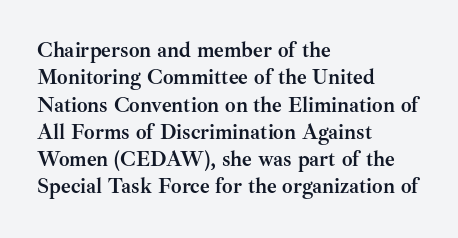
{"italic": "no", "bold": "yes", "underline": "no", "align": "left", "line_spacing": "normal", "line_spacing_ratio": 1.3, "letter_spacing": "normal", "letter_spacing_em": 0.0, "glyph_px": 21}
